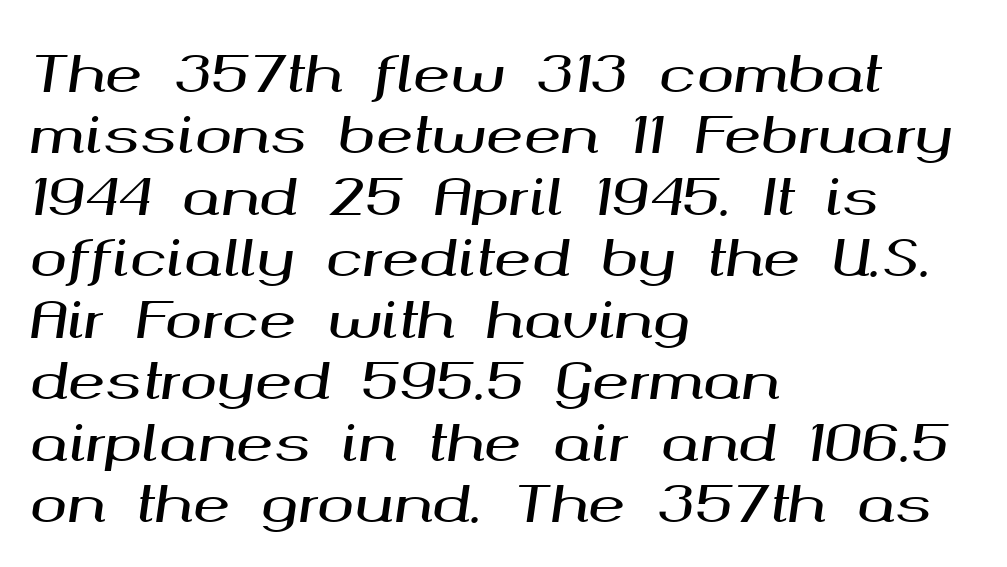
Q: Is the text italic (slanted)? A: Yes, it leans right by about 8 degrees.
Q: Is the text underlined? A: No.
Q: How is the paragraph aligned? A: Left-aligned.
Q: Is the spacing between letters normal or unusually wide? A: Normal.
Q: Width (condensed, normal, or wide)? A: Wide.
Q: Stroke contrast? A: Medium.
Q: x-height? A: Medium.
Q: Monospaced? A: No.
